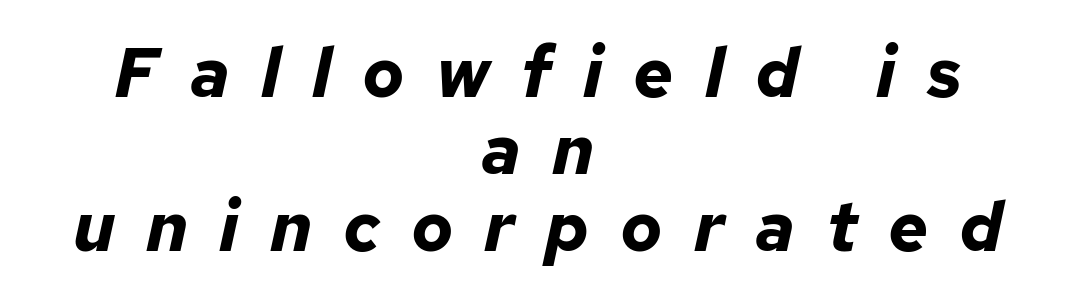
Q: Is the text bold? A: Yes.
Q: Is the text italic (slanted)? A: Yes, it leans right by about 12 degrees.
Q: Is the text underlined? A: No.
Q: How is the paragraph aligned? A: Centered.
Q: Is the spacing between letters normal or unusually wide? A: Unusually wide.
Q: Is the spacing between lines tight, normal or loose? A: Tight.
Q: Width (condensed, normal, or wide)? A: Normal.
Q: Stroke contrast? A: Low.
Q: x-height? A: Medium.
Q: Monospaced? A: No.
